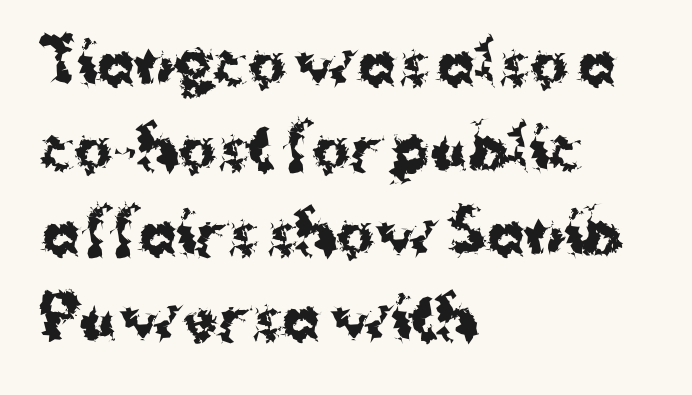
The image shows 57 px bold sans-serif type, upright; set left-aligned, normal line spacing (1.49x), normal letter spacing, not underlined; medium stroke contrast and a medium x-height.
